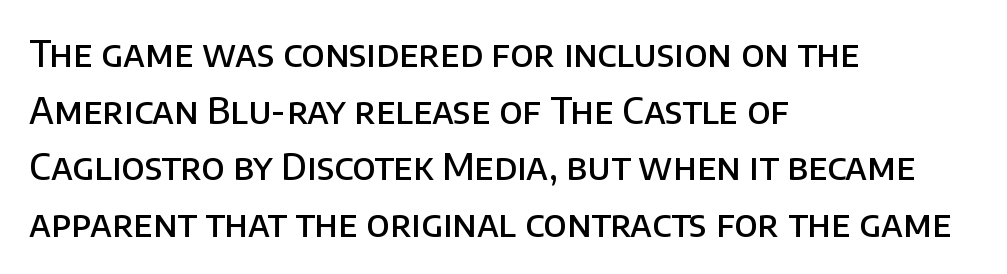
{"serif": "no", "italic": "no", "bold": "semi", "weight": "semibold", "width": "normal", "stroke_contrast": "low", "x_height": "large", "monospaced": "no", "underline": "no", "align": "left", "line_spacing": "normal", "line_spacing_ratio": 1.57, "letter_spacing": "normal", "letter_spacing_em": 0.0, "glyph_px": 36}
